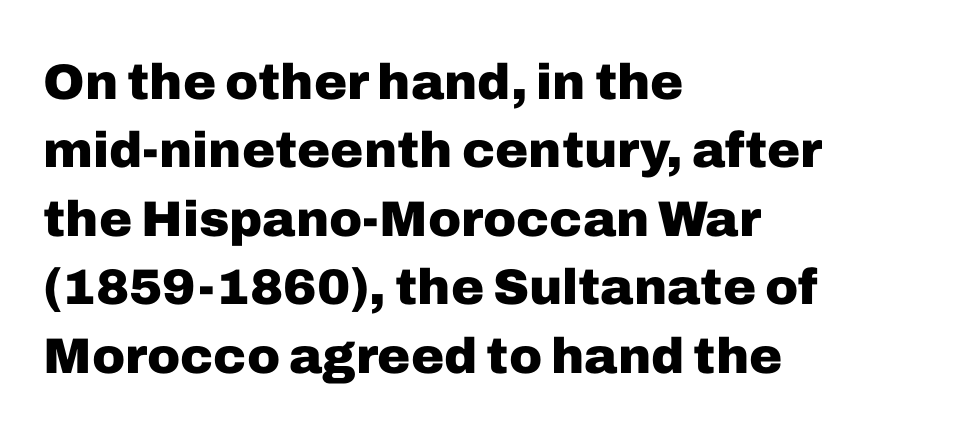
The compositor pushed each line to the left boundary. Spacing verdict: proportional, widths tailored to each character. There is no visible air inserted between adjacent glyphs. Ordinary non-slanted type is in use. What kind of face is this? One without serifs — a sans. The typesetting leans heavy: a genuine bold.
